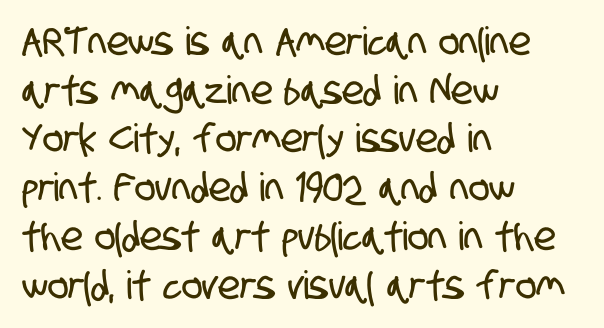
Q: Is the typeface a serif or a sans-serif typeface? A: Sans-serif.
Q: Is the text underlined? A: No.
Q: How is the paragraph aligned? A: Left-aligned.
Q: Is the spacing between letters normal or unusually wide? A: Normal.
Q: Is the spacing between lines tight, normal or loose? A: Normal.
Q: Width (condensed, normal, or wide)? A: Condensed.
Q: Stroke contrast? A: Low.
Q: x-height? A: Large.
Q: Monospaced? A: No.
